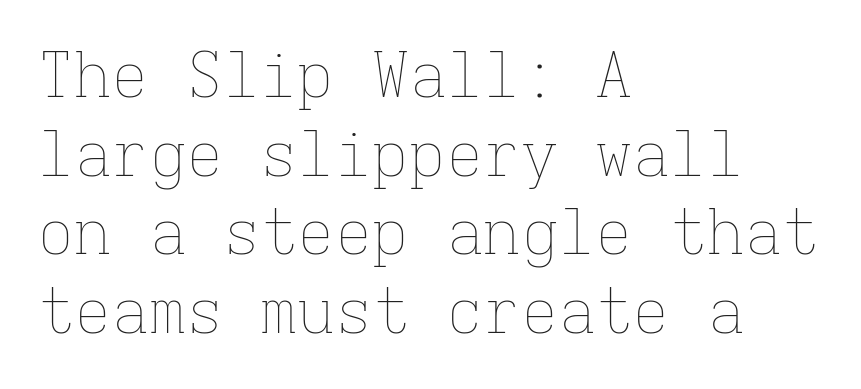
Q: Is the text bold? A: No.
Q: Is the text italic (slanted)? A: No, it is upright.
Q: Is the text underlined? A: No.
Q: How is the paragraph aligned? A: Left-aligned.
Q: Is the spacing between letters normal or unusually wide? A: Normal.
Q: Is the spacing between lines tight, normal or loose? A: Normal.
Q: Width (condensed, normal, or wide)? A: Normal.
Q: Stroke contrast? A: Low.
Q: x-height? A: Medium.
Q: Monospaced? A: Yes.
